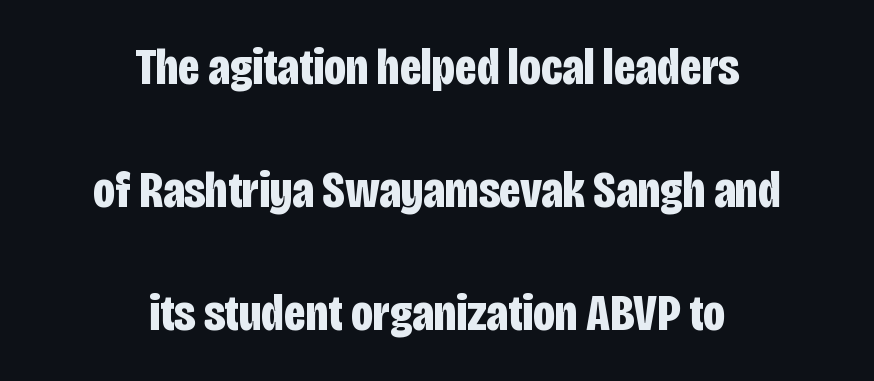
Short note: letters normally spaced. The letters carry no serifs — their stems end cleanly without finishing strokes. A bare baseline throughout the passage. Where is the straight margin? There isn't one; the lines are centered. Bold? Absolutely — the strokes are thick and heavy. Students, observe: this is what heavily led, spacious text looks like.
